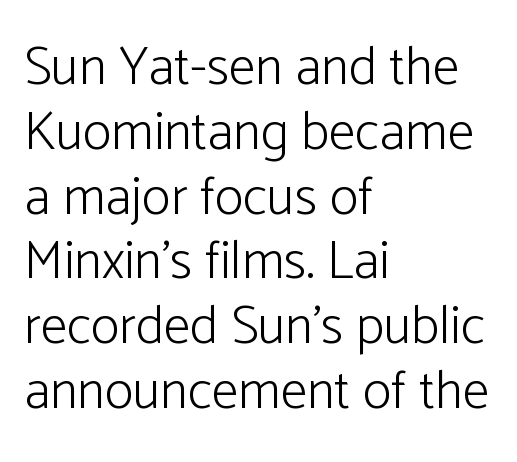
The image shows 54 px light sans-serif type, upright; set left-aligned, line spacing 1.2x, normal letter spacing, not underlined; low stroke contrast and a medium x-height.
